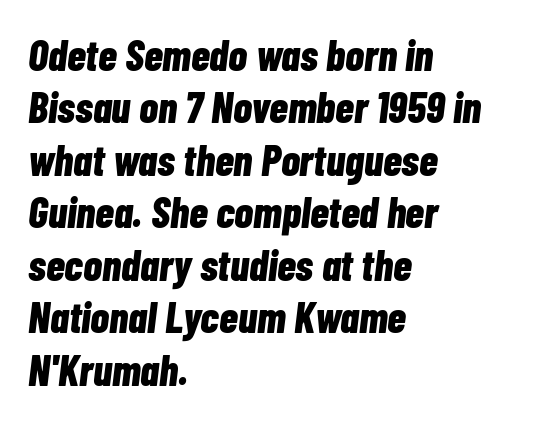
Q: Is the text bold? A: Yes.
Q: Is the text italic (slanted)? A: Yes, it leans right by about 7 degrees.
Q: Is the text underlined? A: No.
Q: How is the paragraph aligned? A: Left-aligned.
Q: Is the spacing between letters normal or unusually wide? A: Normal.
Q: Width (condensed, normal, or wide)? A: Condensed.
Q: Stroke contrast? A: Low.
Q: x-height? A: Medium.
Q: Monospaced? A: No.
